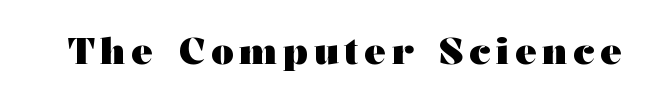
The image shows 36 px heavy, wide serif type, upright; set not underlined; medium stroke contrast and a medium x-height.
